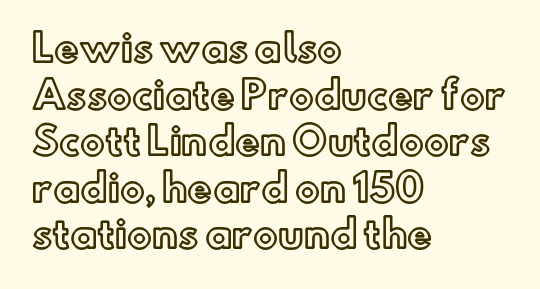
A clean baseline with only descenders dipping below it. Regular leading. The tracking reads as untouched default to a designer's eye. Every stem runs plumb, perpendicular to the baseline. Here the designer chose a conventional face with non-uniform glyph widths.
